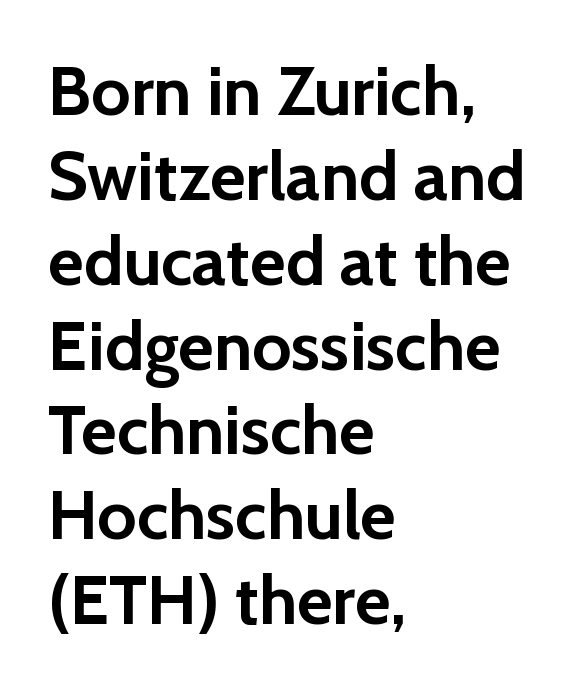
Q: Is the text bold? A: Yes.
Q: Is the text italic (slanted)? A: No, it is upright.
Q: Is the typeface a serif or a sans-serif typeface? A: Sans-serif.
Q: Is the text underlined? A: No.
Q: How is the paragraph aligned? A: Left-aligned.
Q: Is the spacing between letters normal or unusually wide? A: Normal.
Q: Width (condensed, normal, or wide)? A: Normal.
Q: Stroke contrast? A: Low.
Q: x-height? A: Medium.
Q: Monospaced? A: No.
